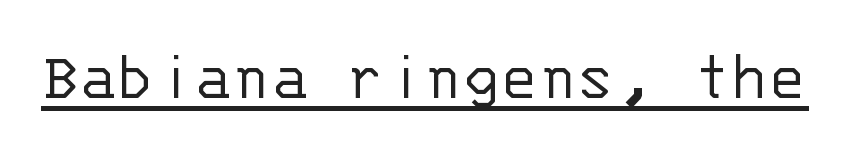
The image shows 71 px light sans-serif type, upright, monospaced; set normal letter spacing, underlined; low stroke contrast and a large x-height.
